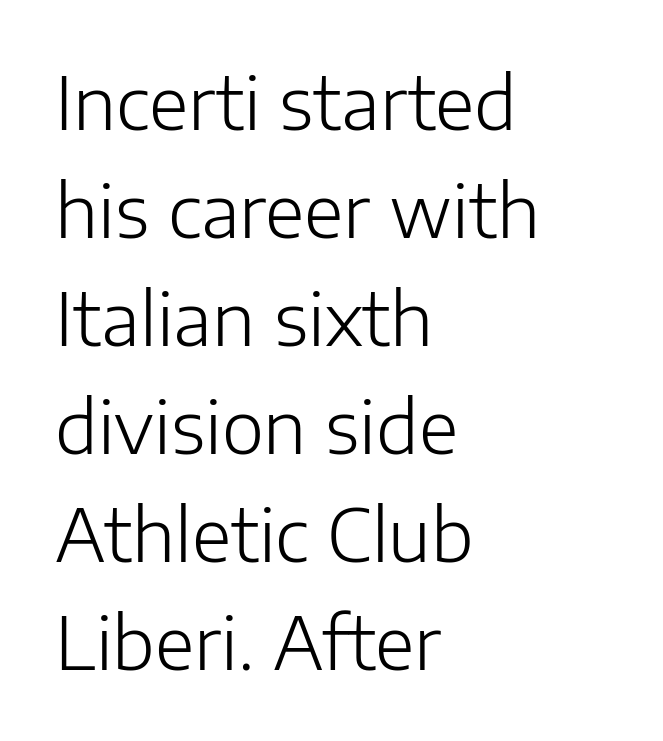
{"serif": "no", "italic": "no", "bold": "no", "weight": "light", "width": "normal", "stroke_contrast": "low", "x_height": "medium", "monospaced": "no", "underline": "no", "align": "left", "line_spacing": "normal", "line_spacing_ratio": 1.5, "letter_spacing": "normal", "letter_spacing_em": 0.0, "glyph_px": 72}
